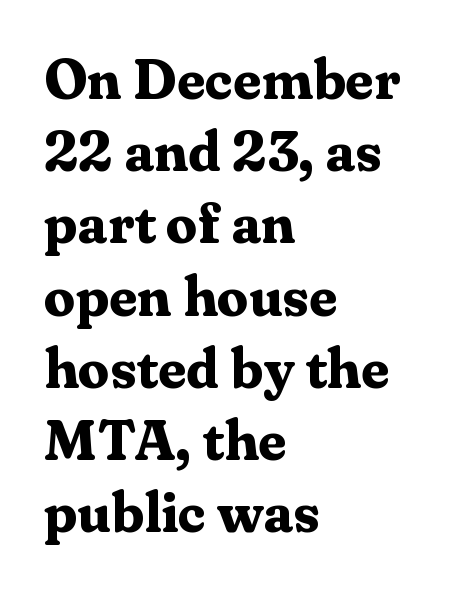
The image shows 56 px bold serif type, upright; set left-aligned, normal line spacing (1.29x), normal letter spacing, not underlined; medium stroke contrast and a medium x-height.
